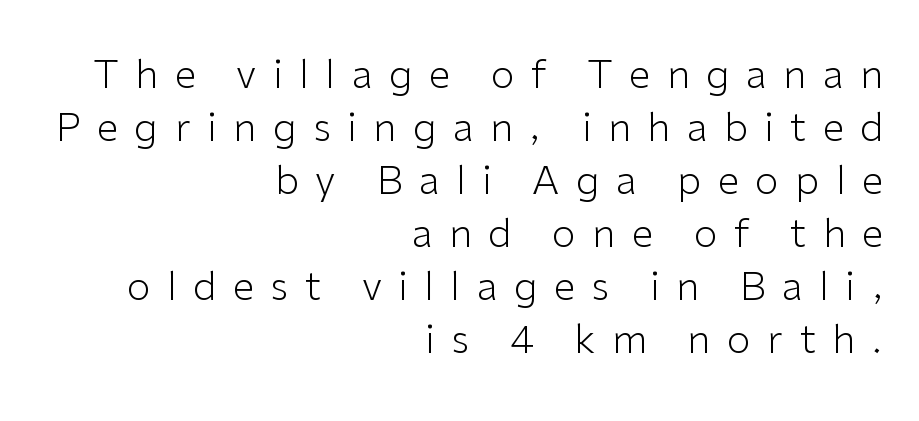
The image shows 39 px light sans-serif type, upright; set right-aligned, normal line spacing (1.36x), unusually wide letter spacing (+0.42 em), not underlined; low stroke contrast and a medium x-height.
